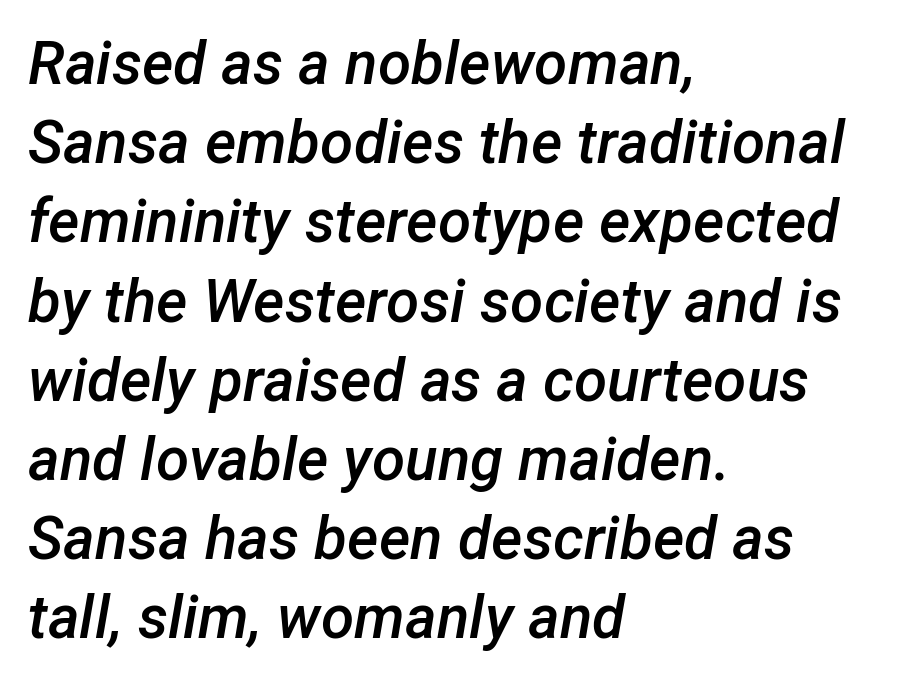
The image shows 60 px semibold type, italic (leaning right); set left-aligned, normal line spacing (1.32x), normal letter spacing, not underlined; low stroke contrast and a medium x-height.
